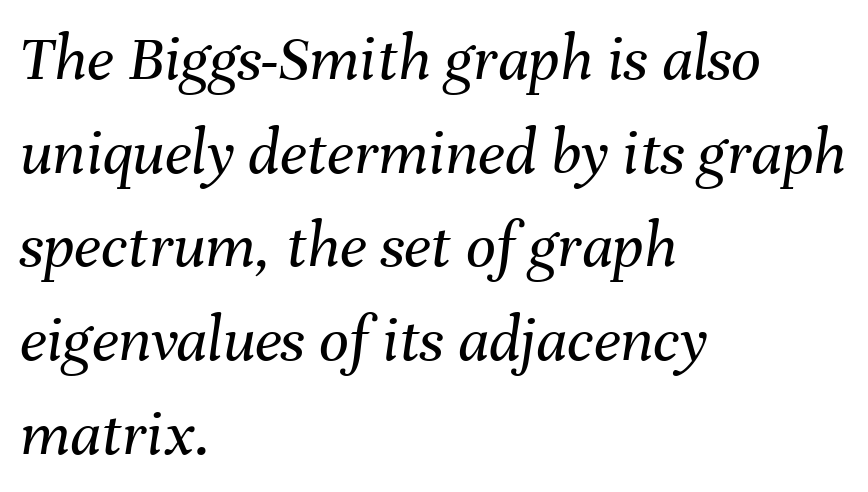
Weight: regular or lighter. A typesetter would call this proportional, since set widths differ per character. Observe the ordinary spacing: letters are neighbours, not strangers. Regular leading.
